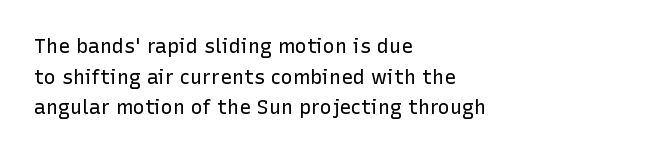
Q: Is the text bold? A: No.
Q: Is the text italic (slanted)? A: No, it is upright.
Q: Is the text underlined? A: No.
Q: How is the paragraph aligned? A: Left-aligned.
Q: Is the spacing between letters normal or unusually wide? A: Normal.
Q: Is the spacing between lines tight, normal or loose? A: Normal.
